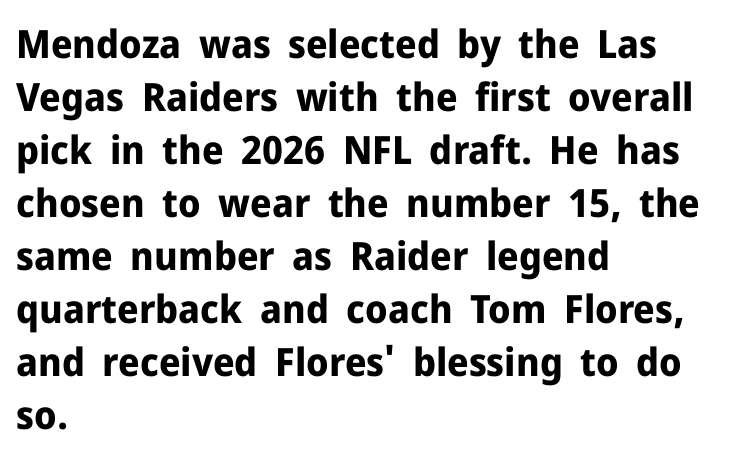
{"serif": "no", "italic": "no", "bold": "yes", "weight": "bold", "width": "normal", "stroke_contrast": "low", "x_height": "medium", "monospaced": "no", "underline": "no", "align": "left", "line_spacing": "normal", "line_spacing_ratio": 1.36, "letter_spacing": "normal", "letter_spacing_em": 0.0, "glyph_px": 39}
